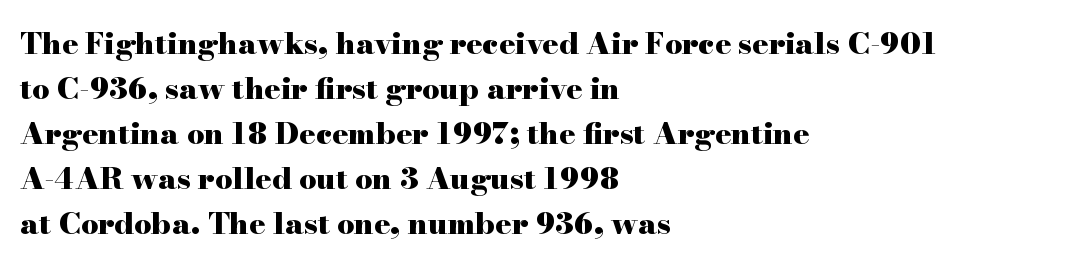
The image shows 30 px heavy, wide serif type, upright; set left-aligned, normal line spacing (1.5x), normal letter spacing, not underlined; high stroke contrast and a small x-height.
